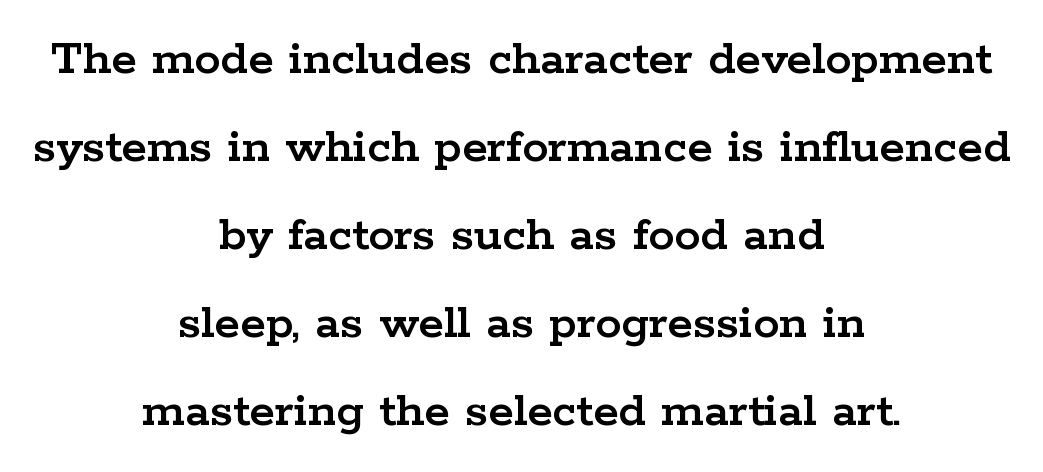
Q: Is the text italic (slanted)? A: No, it is upright.
Q: Is the typeface a serif or a sans-serif typeface? A: Serif.
Q: Is the text underlined? A: No.
Q: How is the paragraph aligned? A: Centered.
Q: Is the spacing between letters normal or unusually wide? A: Normal.
Q: Is the spacing between lines tight, normal or loose? A: Normal.
Q: Width (condensed, normal, or wide)? A: Wide.
Q: Stroke contrast? A: Low.
Q: x-height? A: Medium.
Q: Monospaced? A: No.
